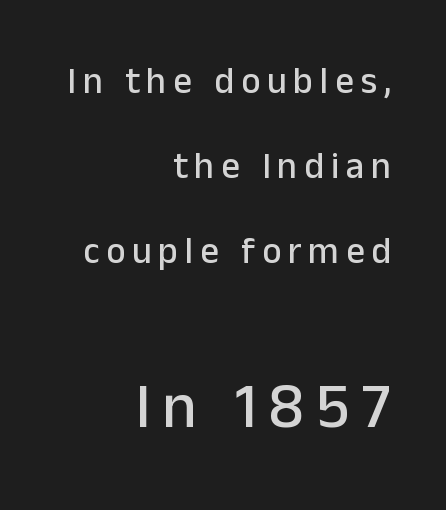
This layout puts the modest block above and the oversized block below. This rendering employs a face without finishing strokes, i.e., a sans-serif. Rows of type keep a wide berth in the vertical direction. Descender tails drop into unmarked territory.
